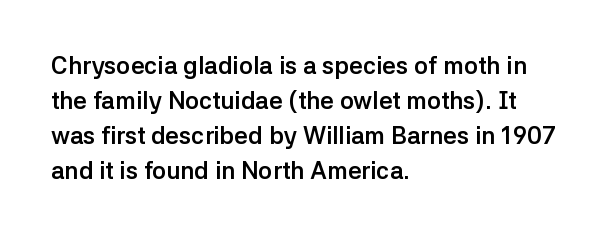
A classic flush-left, rag-right setting is used for this passage. The strokes are fattened all the way to bold. Plain, unruled lines of type. Tracking value appears to be zero — textbook default spacing.
